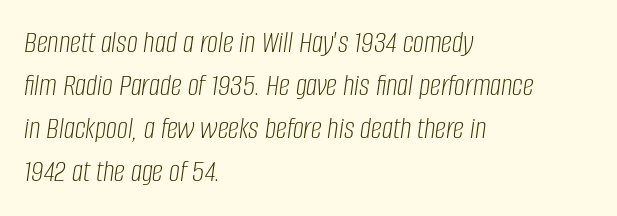
Q: Is the text bold? A: No.
Q: Is the text italic (slanted)? A: Yes, it leans right by about 8 degrees.
Q: Is the text underlined? A: No.
Q: How is the paragraph aligned? A: Left-aligned.
Q: Is the spacing between letters normal or unusually wide? A: Normal.
Q: Is the spacing between lines tight, normal or loose? A: Normal.
Q: Width (condensed, normal, or wide)? A: Condensed.
Q: Stroke contrast? A: Low.
Q: x-height? A: Large.
Q: Monospaced? A: No.
